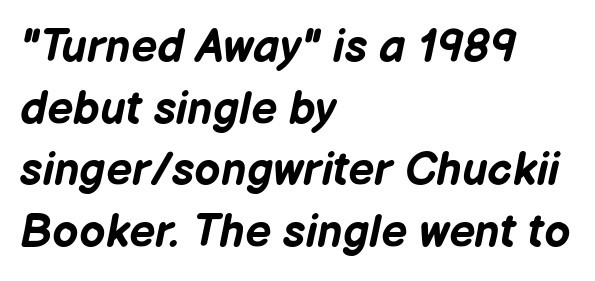
{"italic": "yes", "lean": "right", "slant_degrees": 12, "bold": "yes", "weight": "bold", "width": "normal", "stroke_contrast": "low", "x_height": "medium", "monospaced": "no", "underline": "no", "align": "left", "line_spacing": "normal", "line_spacing_ratio": 1.34, "letter_spacing": "normal", "letter_spacing_em": 0.0, "glyph_px": 46}
